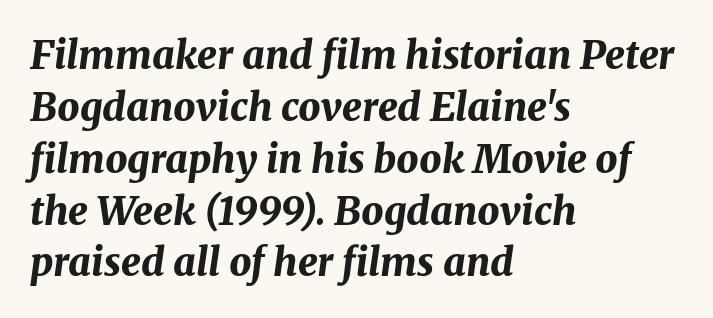
The image shows 39 px bold type, italic (leaning right); set left-aligned, normal line spacing (1.33x), normal letter spacing, not underlined; medium stroke contrast and a medium x-height.
